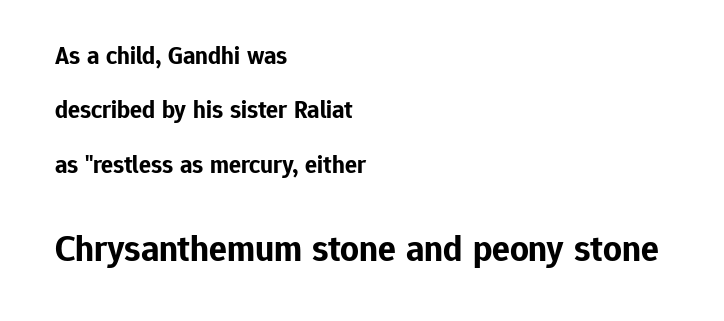
Q: Is the text bold? A: Yes.
Q: Is the text italic (slanted)? A: No, it is upright.
Q: Is the typeface a serif or a sans-serif typeface? A: Sans-serif.
Q: Is the text underlined? A: No.
Q: How is the paragraph aligned? A: Left-aligned.
Q: Is the spacing between letters normal or unusually wide? A: Normal.
Q: Is the spacing between lines tight, normal or loose? A: Loose.
Q: Which block of text is set in a larger size, the first (top) or the second (bottom)? A: The second (bottom) one.
Q: Width (condensed, normal, or wide)? A: Normal.
Q: Stroke contrast? A: Low.
Q: x-height? A: Medium.
Q: Monospaced? A: No.
